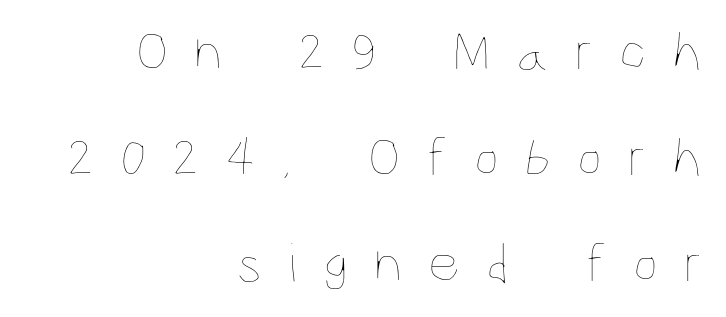
Q: Is the text bold? A: No.
Q: Is the text italic (slanted)? A: No, it is upright.
Q: Is the text underlined? A: No.
Q: How is the paragraph aligned? A: Right-aligned.
Q: Is the spacing between letters normal or unusually wide? A: Unusually wide.
Q: Width (condensed, normal, or wide)? A: Condensed.
Q: Stroke contrast? A: Low.
Q: x-height? A: Large.
Q: Monospaced? A: No.
